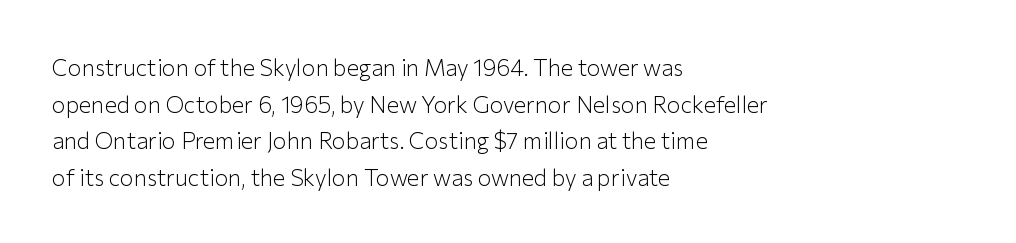
The image shows 23 px text type, upright; set left-aligned, normal line spacing (1.59x), normal letter spacing, not underlined.
